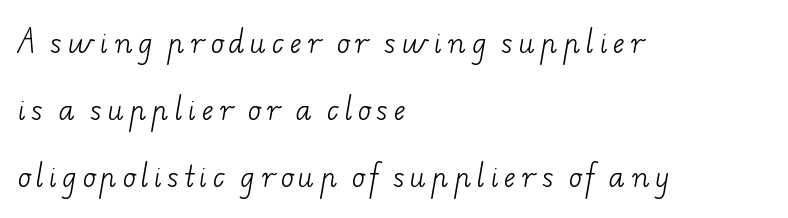
Q: Is the text bold? A: No.
Q: Is the text underlined? A: No.
Q: How is the paragraph aligned? A: Left-aligned.
Q: Is the spacing between letters normal or unusually wide? A: Unusually wide.
Q: Is the spacing between lines tight, normal or loose? A: Loose.
